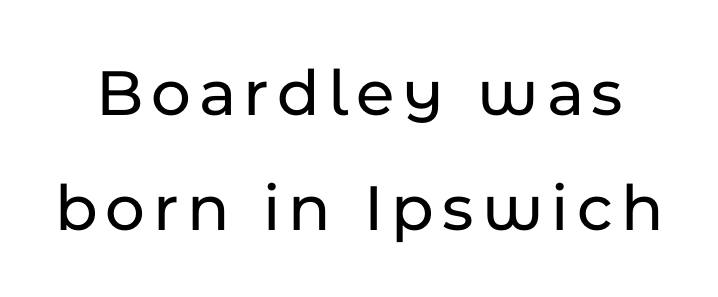
Do the letters lean? They stand straight. You can tell from the bare stems that sans-serif type was used. The area under the type is left untouched. Each letter keeps its own natural width here, so spacing adapts to shape.
